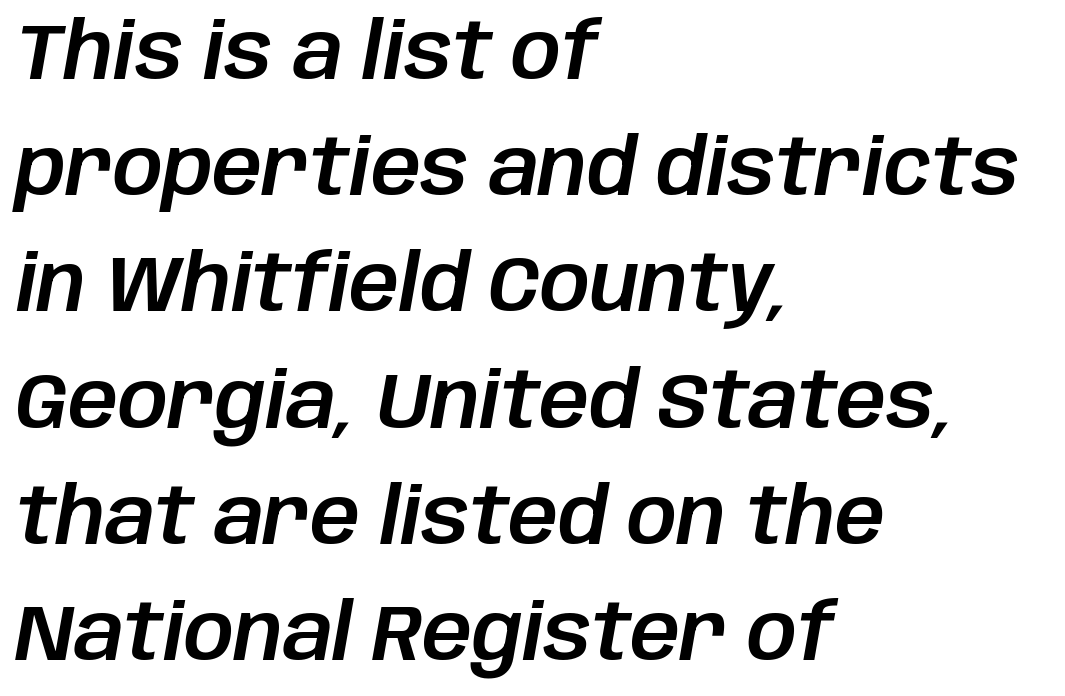
{"italic": "yes", "lean": "right", "slant_degrees": 10, "width": "normal", "stroke_contrast": "low", "x_height": "large", "monospaced": "no", "underline": "no", "align": "left", "line_spacing": "normal", "line_spacing_ratio": 1.49, "letter_spacing": "normal", "letter_spacing_em": 0.0, "glyph_px": 78}
